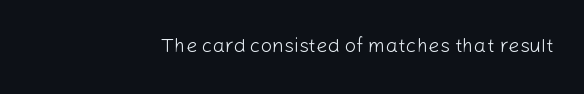
The image shows 20 px text type, upright; set normal letter spacing, not underlined.
